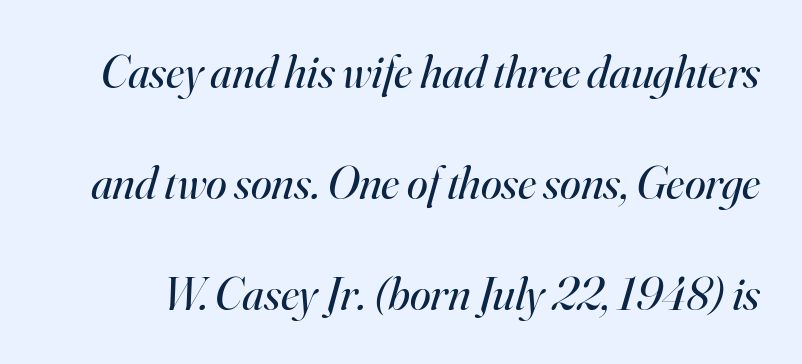
Does the leading feel generous? Absolutely, it's lavish. You could not count columns in this text — the font is proportionally spaced. Unlike a clean sans, this face finishes its strokes with serifs. Heft: none added — not bold. Glance below the letters and you will spot only blank space. Observe the ordinary spacing: letters are neighbours, not strangers.
